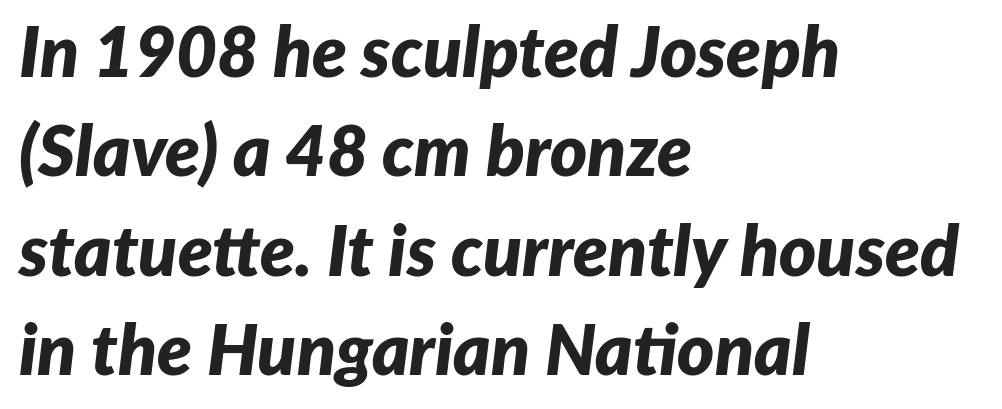
The image shows 71 px bold type, italic (leaning right); set left-aligned, normal line spacing (1.4x), normal letter spacing, not underlined; low stroke contrast and a medium x-height.
